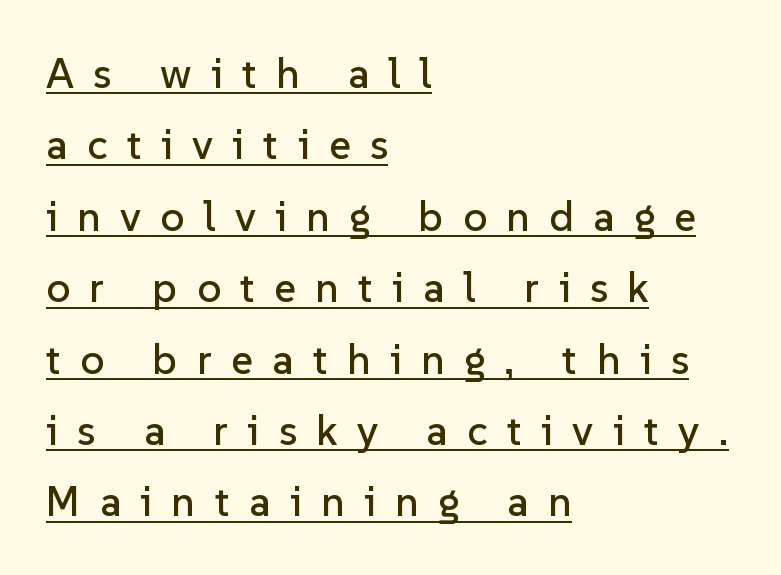
Does the copy run flush right? No — it runs flush left. These lines have a slow, spaced-out rhythm from letter to letter. The rendering uses natural spacing where letterforms have individual widths. The type family on display is of the sans-serif kind.
